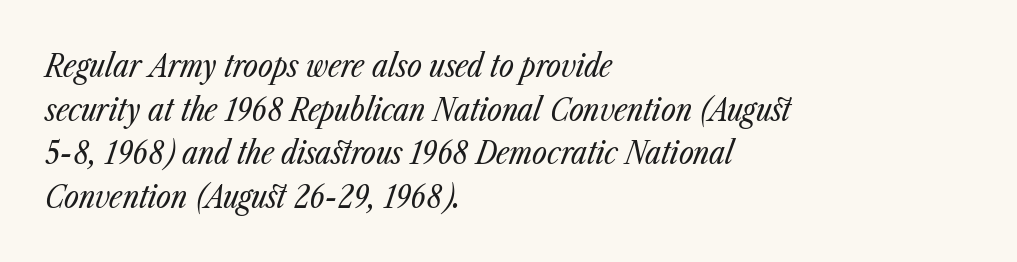
Characters follow at the spacing the type designer built in. The lines in this sample share a left origin and differ only in where they stop. The rendering uses natural spacing where letterforms have individual widths. The whole block is typeset with a tilt. Regular leading. The letterforms sit at book weight or below.
